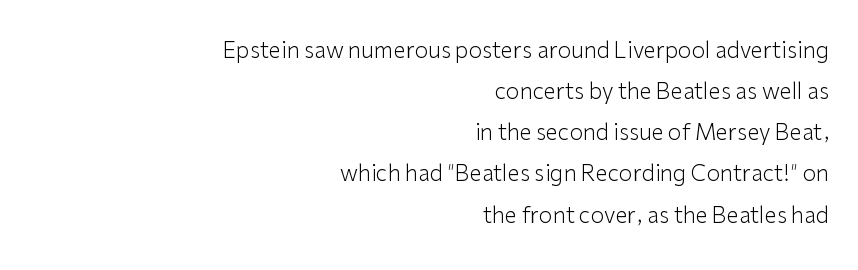
The image shows 22 px text type, upright; set right-aligned, line spacing 1.87x, normal letter spacing, not underlined.
